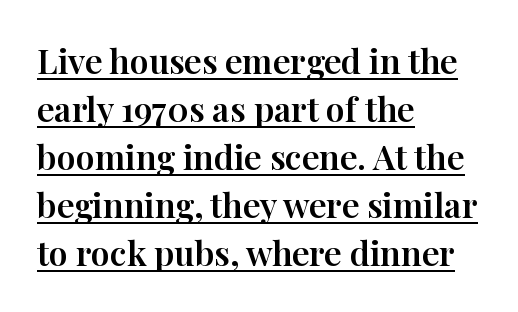
The image shows 34 px serif type, upright; set left-aligned, normal line spacing (1.41x), normal letter spacing, underlined; high stroke contrast and a medium x-height.
